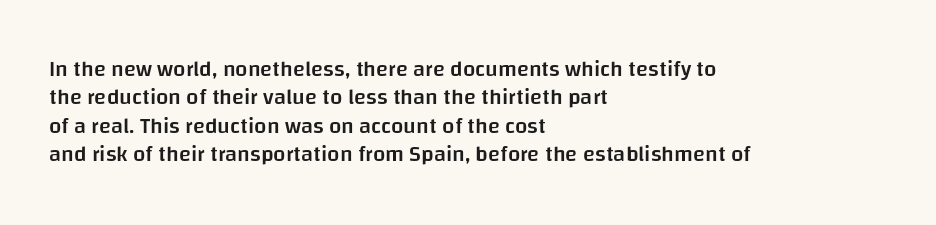
{"italic": "no", "bold": "semi", "underline": "no", "align": "left", "line_spacing": "normal", "line_spacing_ratio": 1.29, "letter_spacing": "normal", "letter_spacing_em": 0.0, "glyph_px": 22}
